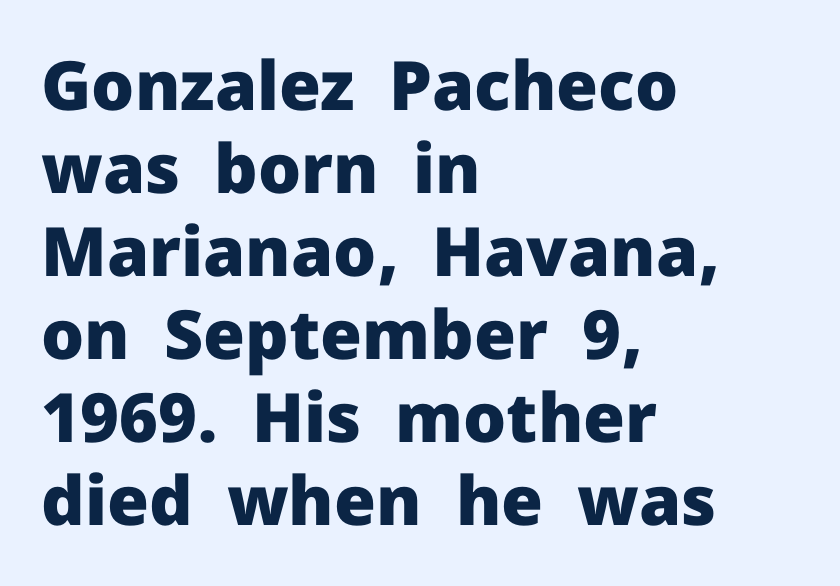
The image shows 68 px heavy sans-serif type, upright; set left-aligned, line spacing 1.22x, normal letter spacing, not underlined; low stroke contrast and a medium x-height.
